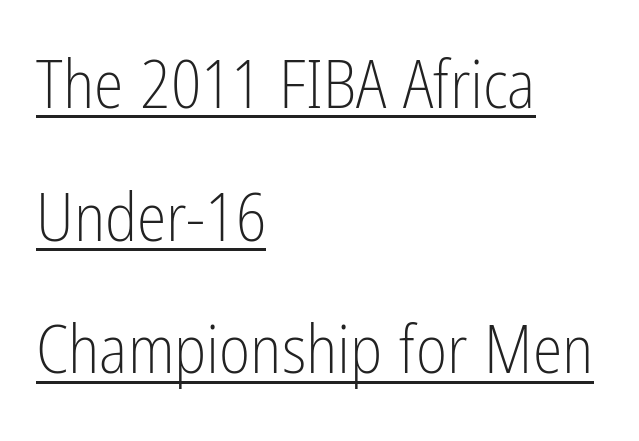
The image shows 67 px light, condensed sans-serif type, upright; set left-aligned, loose line spacing (1.98x), normal letter spacing, underlined; low stroke contrast and a medium x-height.
